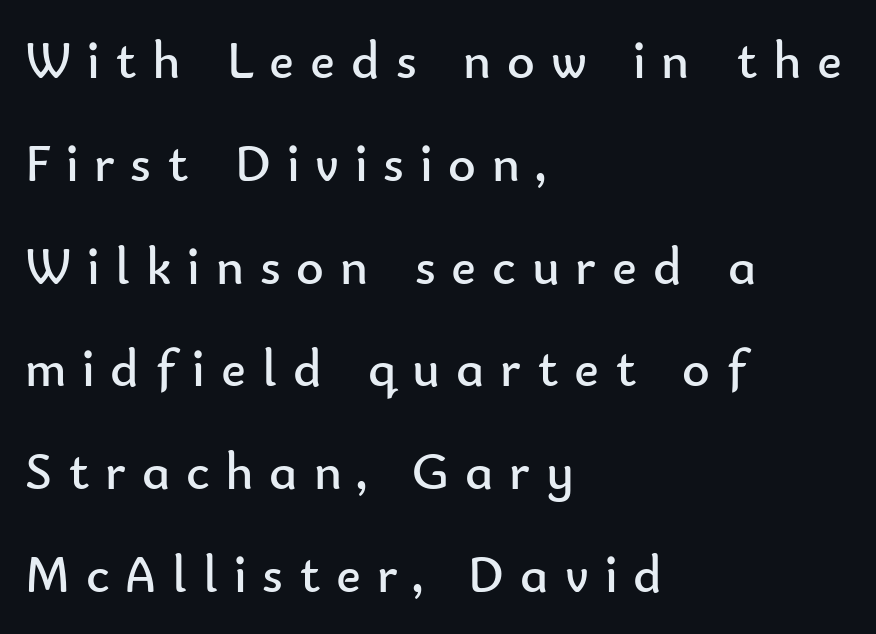
{"serif": "no", "italic": "no", "bold": "no", "weight": "regular", "width": "normal", "stroke_contrast": "low", "x_height": "small", "monospaced": "no", "underline": "no", "align": "left", "line_spacing": "loose", "line_spacing_ratio": 1.94, "letter_spacing": "wide", "letter_spacing_em": 0.3, "glyph_px": 53}
